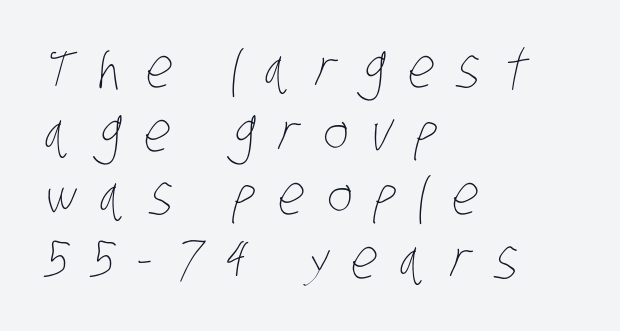
Underlining? Definitely not there. This is not heavy type; no bold has been used. The lines are quadded left. Between one letter and the next there's a generous, obvious gap.
